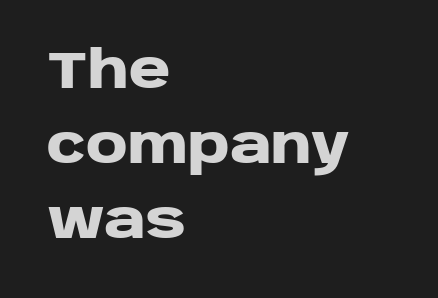
{"serif": "no", "italic": "no", "bold": "yes", "weight": "heavy", "width": "wide", "stroke_contrast": "low", "x_height": "large", "monospaced": "no", "underline": "no", "align": "left", "line_spacing": "normal", "line_spacing_ratio": 1.47, "letter_spacing": "normal", "letter_spacing_em": 0.0, "glyph_px": 51}
